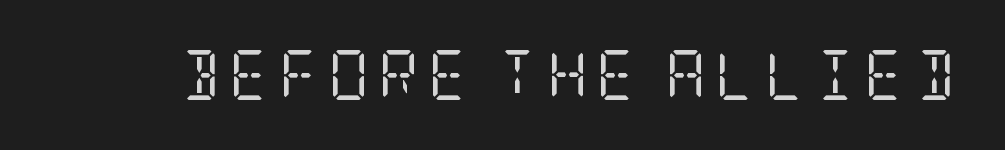
The image shows 50 px regular-weight, condensed serif type, upright; set not underlined; low stroke contrast and a large x-height.
